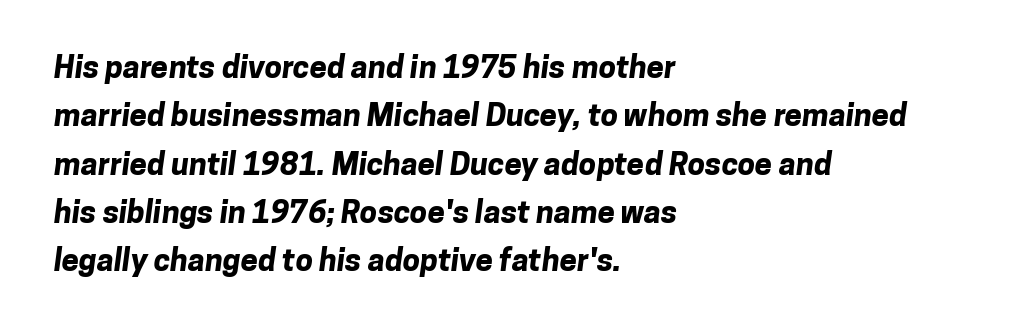
Nothing unusual about the tracking: characters are spaced as the font intends. The passage shown is typeset with a sans-serif family. Is this a fixed-width face? No — the glyphs have proportional, varying widths. Nobody drew a line under any word here. How would I describe the line gaps? Plain and ordinary. Does the weight exceed regular? Yes, all the way to bold.
